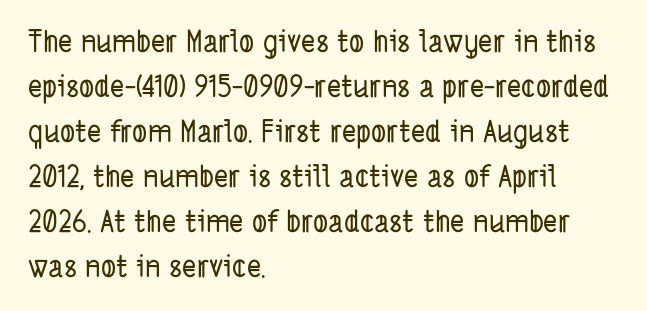
The image shows 30 px condensed sans-serif type; set left-aligned, normal line spacing (1.5x), normal letter spacing, not underlined; low stroke contrast and a medium x-height.
